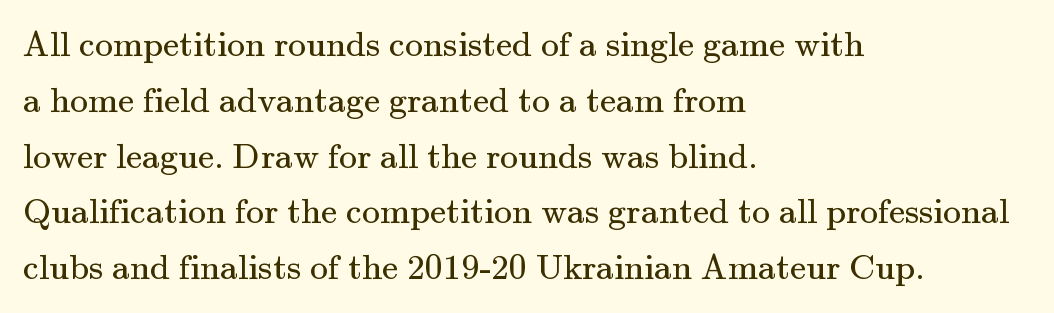
The image shows 36 px regular-weight serif type, upright; set left-aligned, normal line spacing (1.55x), normal letter spacing, not underlined; medium stroke contrast and a small x-height.
